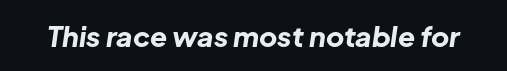
{"italic": "yes", "lean": "right", "slant_degrees": 8, "bold": "yes", "weight": "bold", "width": "normal", "stroke_contrast": "low", "x_height": "medium", "monospaced": "no", "underline": "no", "letter_spacing": "normal", "letter_spacing_em": 0.0, "glyph_px": 28}
